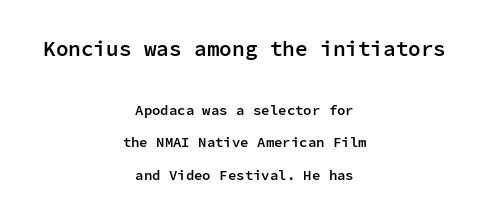
Nope, not italic — everything's standing straight. Compared with typical paragraphs, the rows here are farther apart. This layout puts the oversized block above and the modest block below. The compositor balanced each line on the midline.
